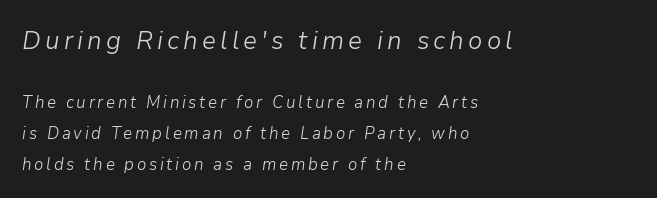
The weight tops out at a normal text grade. Would a proofreader flag this as italicized? Yes. The initial chunk of copy outweighs the following chunk in type size. Descender tails drop into unmarked territory.
